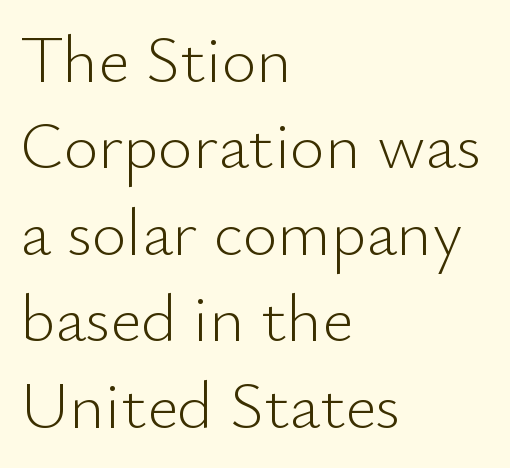
Q: Is the text bold? A: No.
Q: Is the text italic (slanted)? A: No, it is upright.
Q: Is the typeface a serif or a sans-serif typeface? A: Sans-serif.
Q: Is the text underlined? A: No.
Q: How is the paragraph aligned? A: Left-aligned.
Q: Is the spacing between letters normal or unusually wide? A: Normal.
Q: Is the spacing between lines tight, normal or loose? A: Normal.
Q: Width (condensed, normal, or wide)? A: Normal.
Q: Stroke contrast? A: Low.
Q: x-height? A: Small.
Q: Monospaced? A: No.
